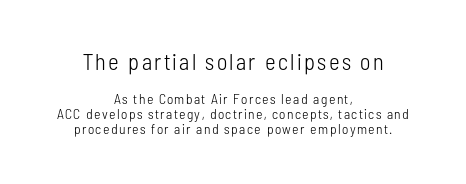
The type sits square on the baseline with zero lean. In this sample the first text group is rendered at the bigger scale. Teacher's note: observe the equal gaps on both sides — that is centered alignment. The letterforms sit at book weight or below. The string is rendered with underlining switched off.
